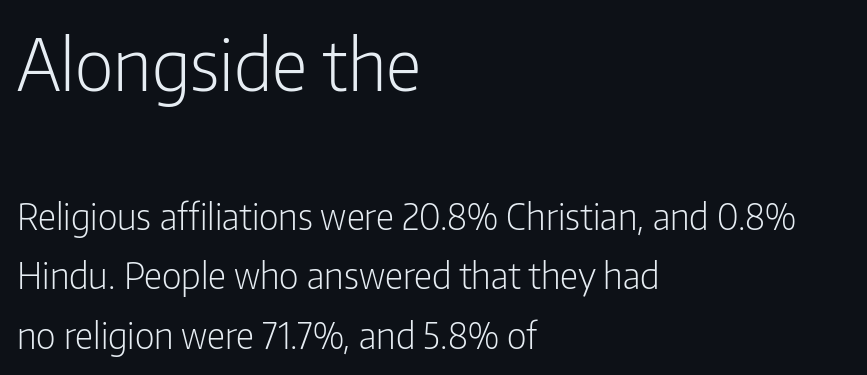
{"serif": "no", "italic": "no", "bold": "no", "weight": "light", "width": "condensed", "stroke_contrast": "low", "x_height": "medium", "monospaced": "no", "underline": "no", "align": "left", "line_spacing": "normal", "line_spacing_ratio": 1.66, "letter_spacing": "normal", "letter_spacing_em": 0.0, "larger_block": "first", "size_ratio": 1.97, "glyph_px": 71}
